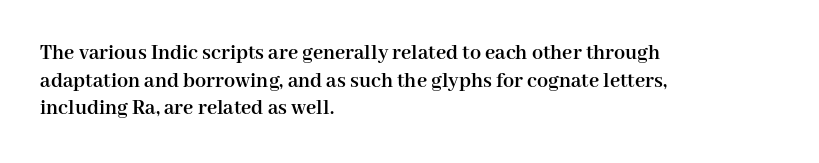
Q: Is the text bold? A: Yes.
Q: Is the text italic (slanted)? A: No, it is upright.
Q: Is the text underlined? A: No.
Q: How is the paragraph aligned? A: Left-aligned.
Q: Is the spacing between letters normal or unusually wide? A: Normal.
Q: Is the spacing between lines tight, normal or loose? A: Normal.
